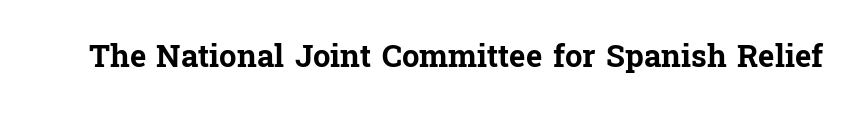
{"serif": "yes", "italic": "no", "bold": "yes", "weight": "bold", "width": "normal", "stroke_contrast": "low", "x_height": "medium", "monospaced": "no", "underline": "no", "letter_spacing": "normal", "letter_spacing_em": 0.0, "glyph_px": 31}
